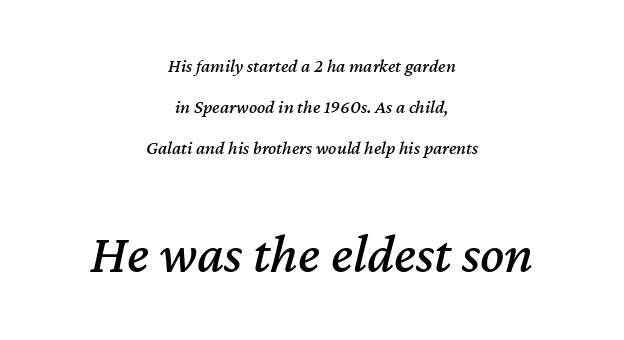
The image shows 56 px text type, italic (leaning right); set centered, loose line spacing (2.15x), normal letter spacing, not underlined; the second (bottom) block is 2.95x larger; medium stroke contrast and a medium x-height.
